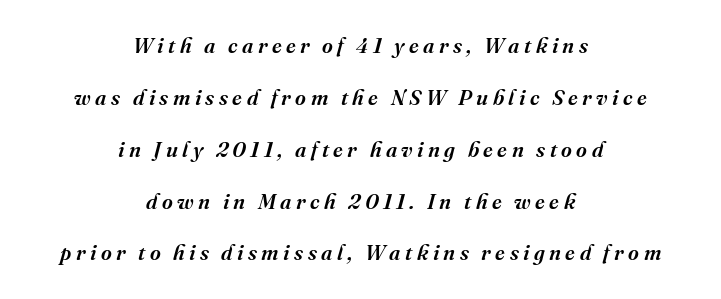
Q: Is the text bold? A: Semi-bold.
Q: Is the text italic (slanted)? A: Yes, it leans right by about 16 degrees.
Q: Is the text underlined? A: No.
Q: How is the paragraph aligned? A: Centered.
Q: Is the spacing between letters normal or unusually wide? A: Unusually wide.
Q: Is the spacing between lines tight, normal or loose? A: Loose.
